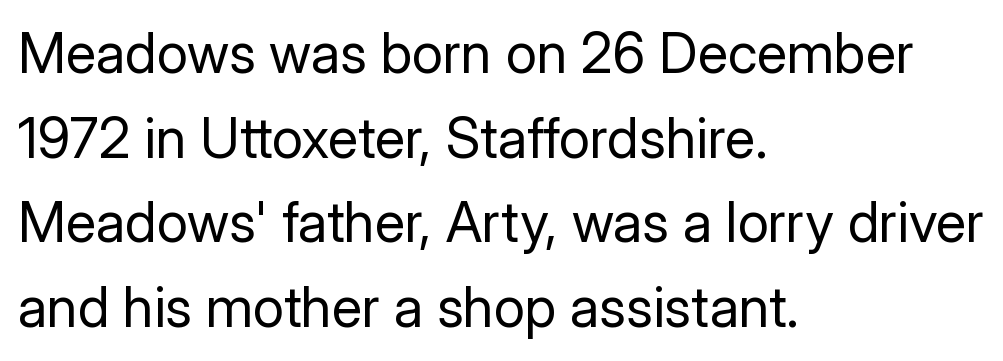
The image shows 56 px regular-weight sans-serif type, upright; set left-aligned, normal line spacing (1.51x), normal letter spacing, not underlined; low stroke contrast and a medium x-height.
